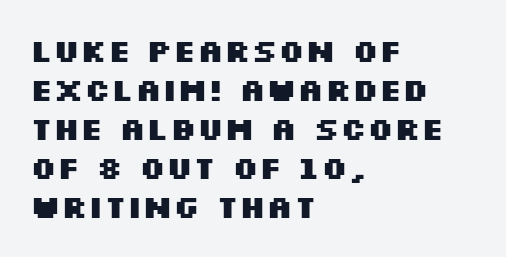
This sample uses an upright cut, with every glyph sitting square on the baseline. Short note: letters normally spaced. Interline gaps are of average width in this sample. Typographic density is high because the face is bold.
